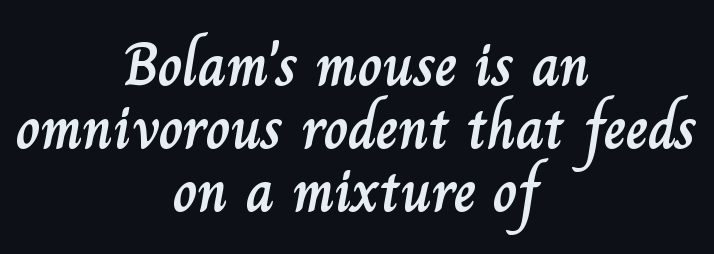
Q: Is the text italic (slanted)? A: Yes.
Q: Is the text underlined? A: No.
Q: How is the paragraph aligned? A: Centered.
Q: Is the spacing between letters normal or unusually wide? A: Normal.
Q: Is the spacing between lines tight, normal or loose? A: Tight.
Q: Width (condensed, normal, or wide)? A: Normal.
Q: Stroke contrast? A: Low.
Q: x-height? A: Small.
Q: Monospaced? A: No.
